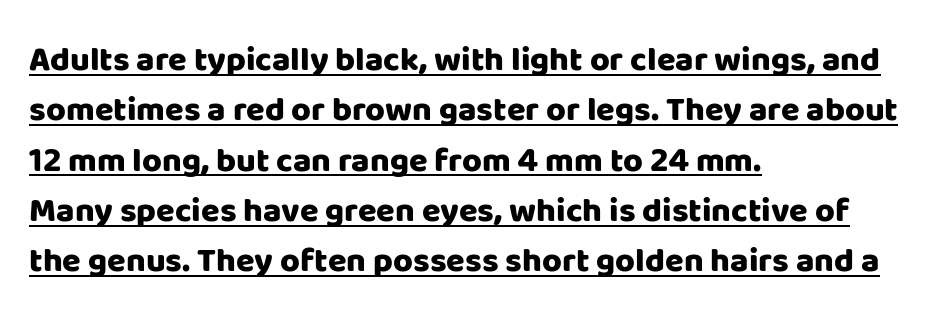
The image shows 34 px heavy sans-serif type, upright; set left-aligned, normal line spacing (1.48x), normal letter spacing, underlined; low stroke contrast and a large x-height.
